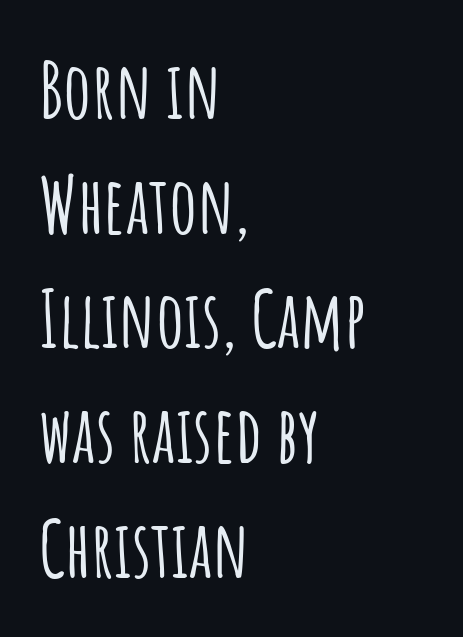
{"serif": "no", "italic": "no", "width": "condensed", "stroke_contrast": "low", "x_height": "large", "monospaced": "no", "underline": "no", "align": "left", "line_spacing": "normal", "line_spacing_ratio": 1.47, "letter_spacing": "normal", "letter_spacing_em": 0.0, "glyph_px": 78}
